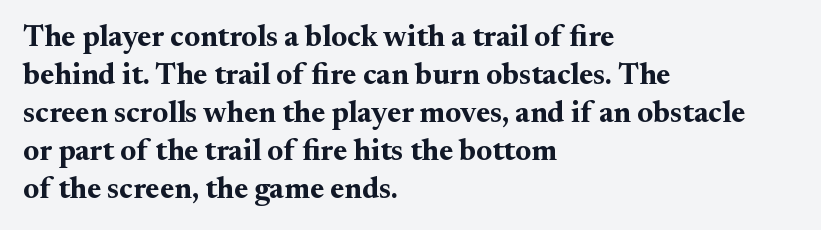
Between one letter and the next there's only the usual sliver of space. Normally led — the rows are evenly, conventionally spaced. Notice how the stems are strictly vertical — no italics here. The glyphs have the mass of a bold cut. Horizontally, the lines are justified to the leading edge only.
